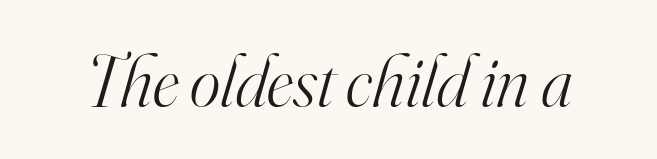
{"serif": "yes", "italic": "yes", "lean": "right", "slant_degrees": 16, "bold": "no", "weight": "light", "width": "normal", "stroke_contrast": "high", "x_height": "small", "monospaced": "no", "underline": "no", "letter_spacing": "normal", "letter_spacing_em": 0.0, "glyph_px": 73}
